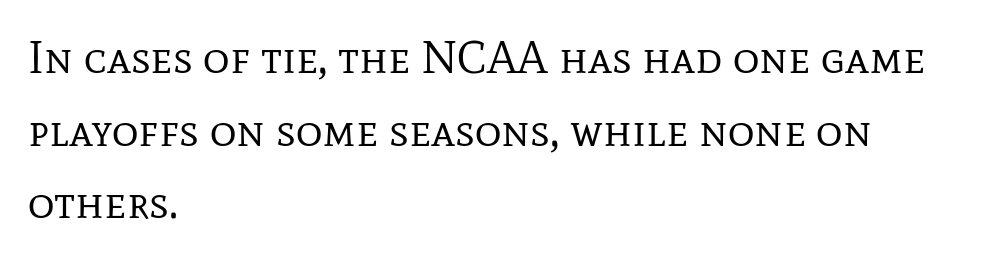
The image shows 46 px regular-weight serif type, upright; set left-aligned, normal line spacing (1.58x), normal letter spacing, not underlined; low stroke contrast and a medium x-height.
